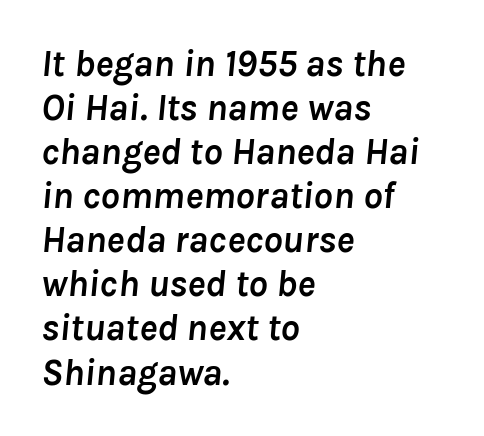
Q: Is the text bold? A: Yes.
Q: Is the text italic (slanted)? A: Yes, it leans right by about 8 degrees.
Q: Is the text underlined? A: No.
Q: How is the paragraph aligned? A: Left-aligned.
Q: Is the spacing between letters normal or unusually wide? A: Normal.
Q: Width (condensed, normal, or wide)? A: Normal.
Q: Stroke contrast? A: Low.
Q: x-height? A: Medium.
Q: Monospaced? A: No.
